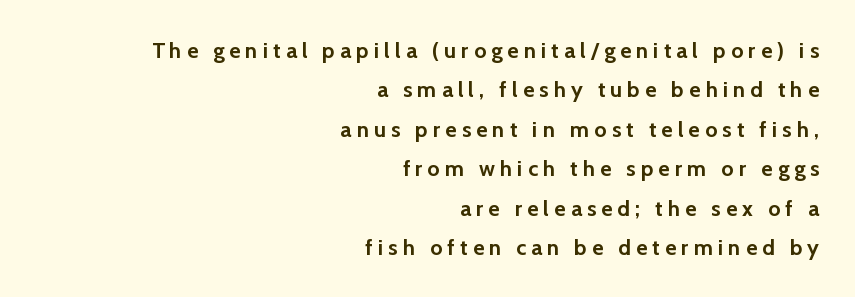
The characters look thick and weighty, a clear bold. Glance below the letters and you will spot only blank space. Characters remain perfectly vertical along every line. The rendering inserts visible extra space after every character. This sample is right-justified, so line beginnings fall wherever the words allow.
